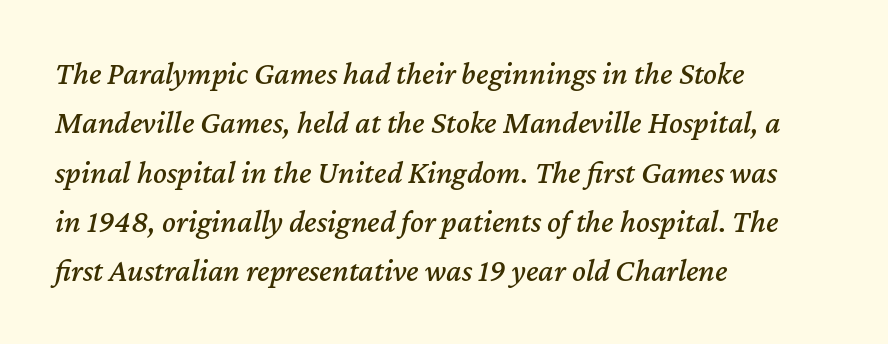
Q: Is the text italic (slanted)? A: Yes, it leans right by about 12 degrees.
Q: Is the text underlined? A: No.
Q: How is the paragraph aligned? A: Left-aligned.
Q: Is the spacing between letters normal or unusually wide? A: Normal.
Q: Is the spacing between lines tight, normal or loose? A: Normal.
Q: Width (condensed, normal, or wide)? A: Normal.
Q: Stroke contrast? A: Medium.
Q: x-height? A: Medium.
Q: Monospaced? A: No.
